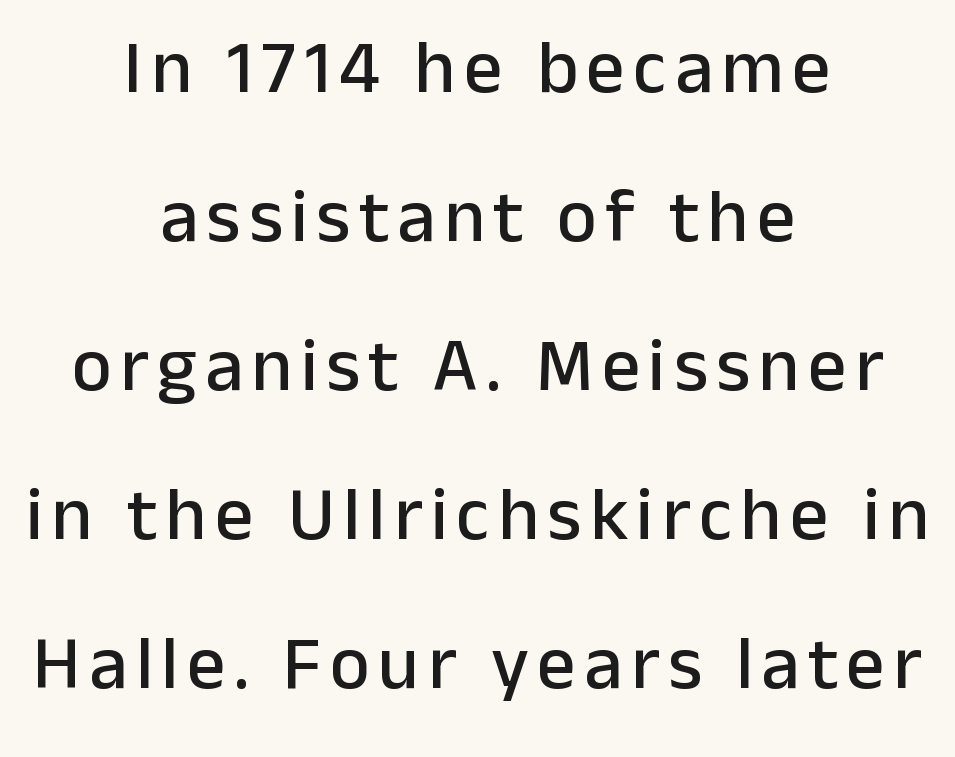
{"serif": "no", "italic": "no", "width": "normal", "stroke_contrast": "low", "x_height": "medium", "monospaced": "no", "underline": "no", "align": "center", "line_spacing": "loose", "line_spacing_ratio": 1.96, "glyph_px": 76}
